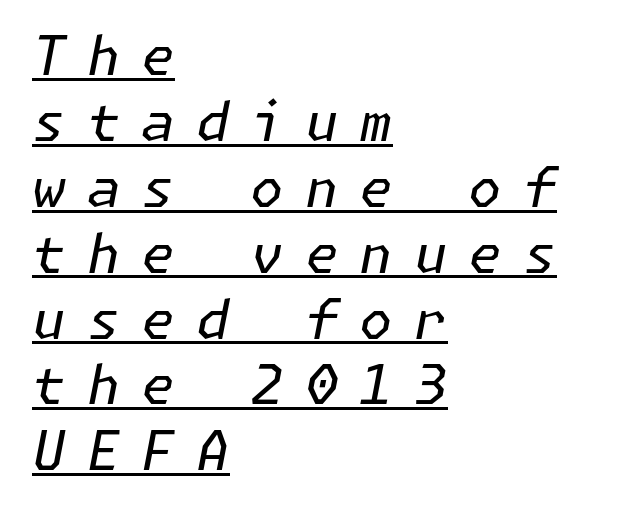
The image shows 54 px regular-weight type, italic (leaning right); set left-aligned, line spacing 1.22x, unusually wide letter spacing (+0.39 em), underlined; low stroke contrast and a medium x-height.
